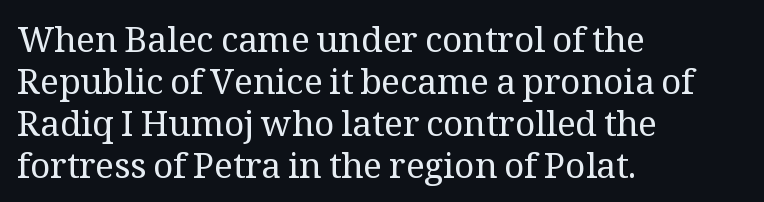
{"serif": "yes", "italic": "no", "bold": "no", "weight": "regular", "width": "normal", "stroke_contrast": "medium", "x_height": "medium", "monospaced": "no", "underline": "no", "align": "left", "line_spacing_ratio": 1.2, "letter_spacing": "normal", "letter_spacing_em": 0.0, "glyph_px": 35}
